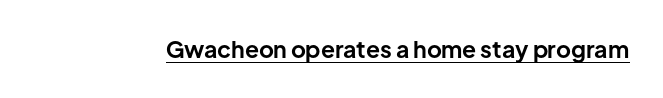
Q: Is the text bold? A: Yes.
Q: Is the text italic (slanted)? A: No, it is upright.
Q: Is the text underlined? A: Yes.
Q: Is the spacing between letters normal or unusually wide? A: Normal.
